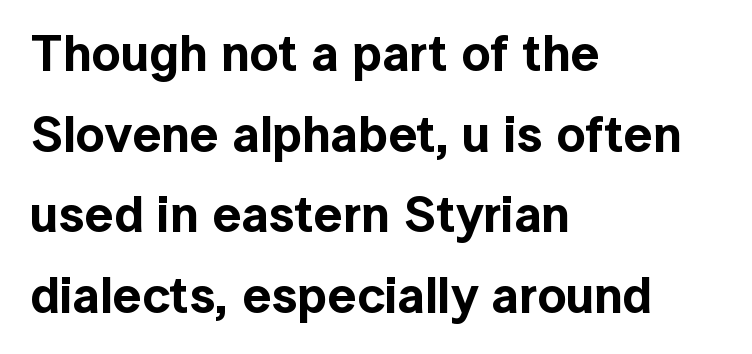
{"serif": "no", "italic": "no", "width": "normal", "x_height": "medium", "monospaced": "no", "underline": "no", "align": "left", "line_spacing": "normal", "line_spacing_ratio": 1.58, "letter_spacing": "normal", "letter_spacing_em": 0.0, "glyph_px": 51}
